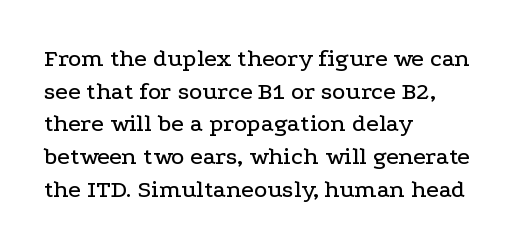
The tracking reads as untouched default to a designer's eye. Has an underline been added? It has not. Where is the straight margin? On the left. A typesetter would call this leading conventional body-copy spacing.
